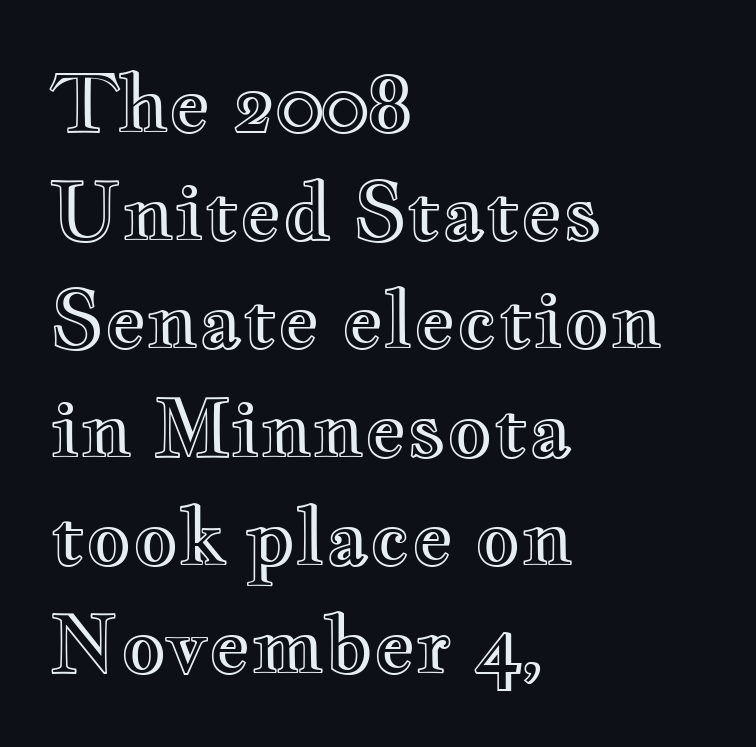
{"italic": "no", "width": "wide", "x_height": "small", "monospaced": "no", "underline": "no", "align": "left", "line_spacing": "normal", "line_spacing_ratio": 1.37, "letter_spacing": "normal", "letter_spacing_em": 0.0, "glyph_px": 79}
